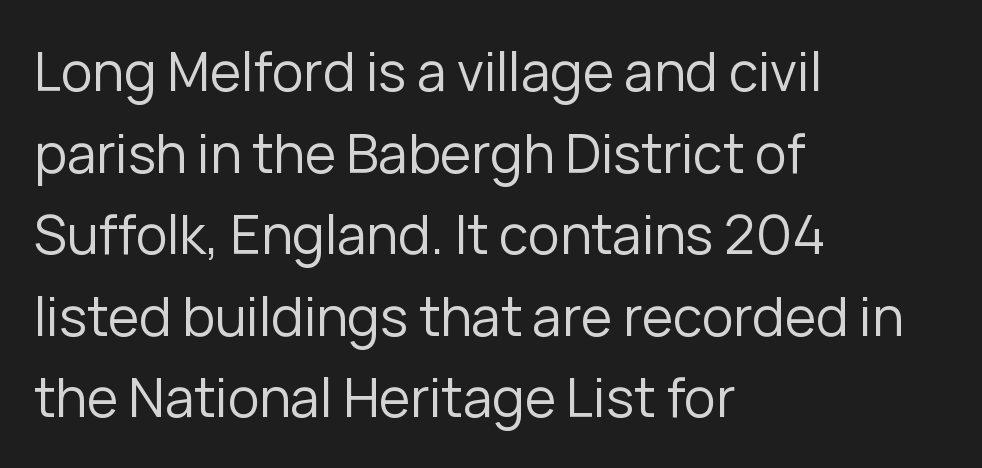
{"serif": "no", "italic": "no", "bold": "no", "weight": "regular", "width": "normal", "stroke_contrast": "low", "x_height": "medium", "monospaced": "no", "underline": "no", "align": "left", "line_spacing": "normal", "line_spacing_ratio": 1.54, "letter_spacing": "normal", "letter_spacing_em": 0.0, "glyph_px": 53}
